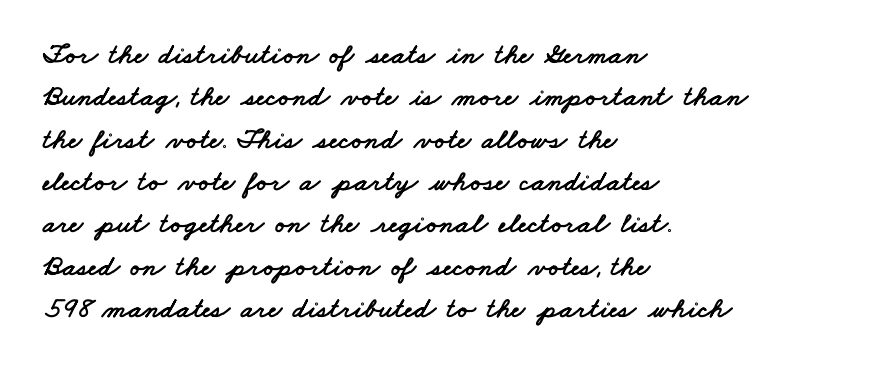
The image shows 29 px wide sans-serif type; set left-aligned, normal line spacing (1.46x), normal letter spacing, not underlined; low stroke contrast and a small x-height.
